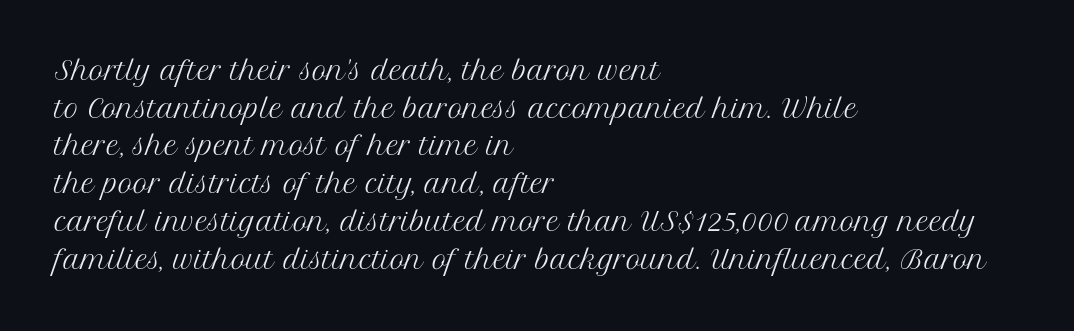
The face used here is rendered with its standard letterfit. Just letters on the line, the space beneath them empty. Caption: face not bold, strokes unweighted. Line spacing here is normal.
